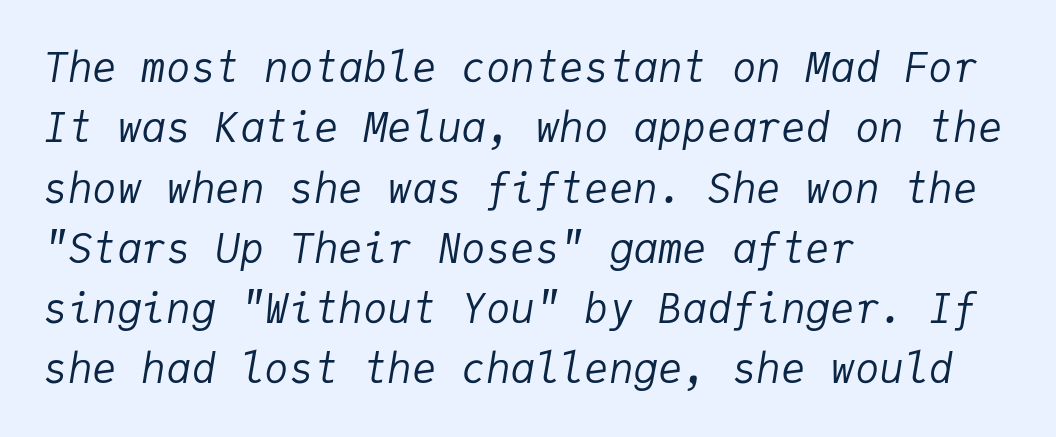
Q: Is the text bold? A: No.
Q: Is the text italic (slanted)? A: Yes, it leans right by about 9 degrees.
Q: Is the text underlined? A: No.
Q: How is the paragraph aligned? A: Left-aligned.
Q: Is the spacing between letters normal or unusually wide? A: Normal.
Q: Is the spacing between lines tight, normal or loose? A: Normal.
Q: Width (condensed, normal, or wide)? A: Normal.
Q: Stroke contrast? A: Low.
Q: x-height? A: Medium.
Q: Monospaced? A: Yes.
